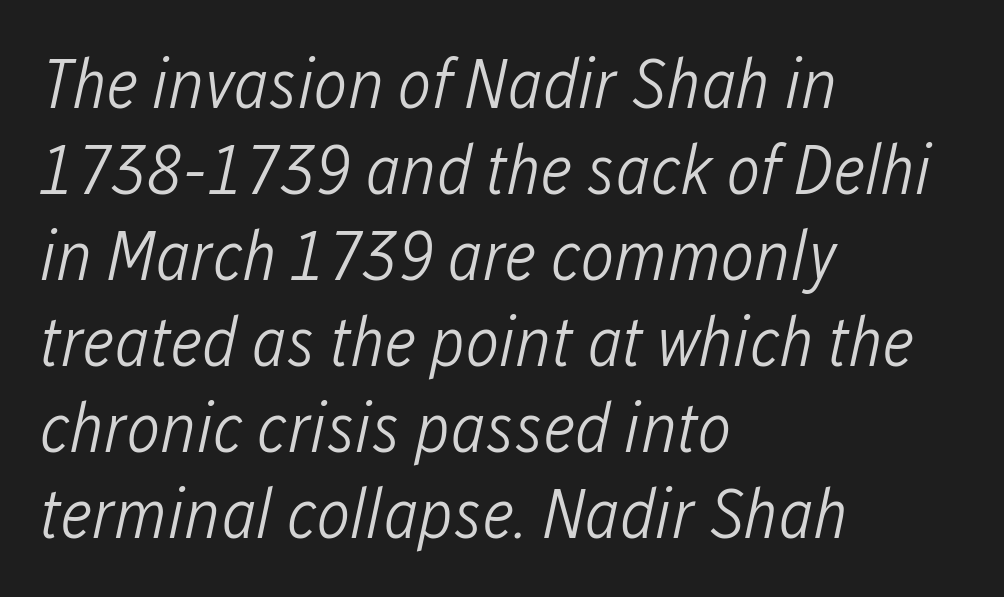
The image shows 71 px light, condensed type, italic (leaning right); set left-aligned, line spacing 1.21x, normal letter spacing, not underlined; low stroke contrast and a medium x-height.
